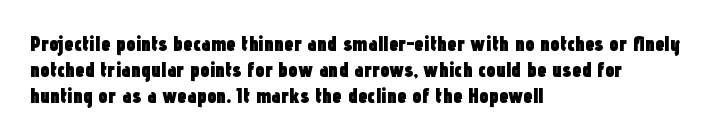
Q: Is the text bold? A: Yes.
Q: Is the text italic (slanted)? A: No, it is upright.
Q: Is the text underlined? A: No.
Q: How is the paragraph aligned? A: Left-aligned.
Q: Is the spacing between letters normal or unusually wide? A: Normal.
